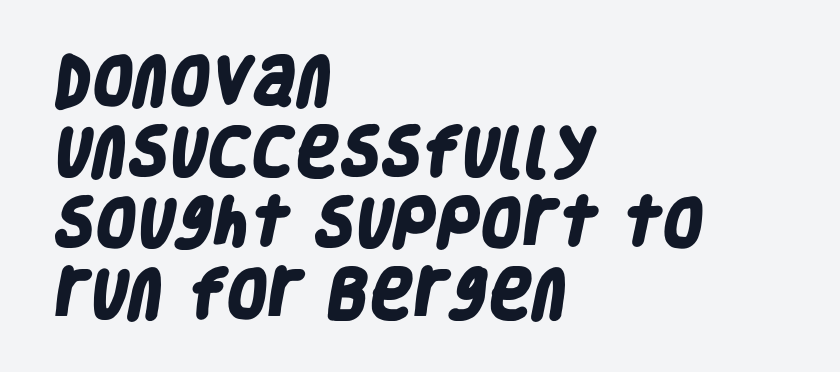
{"serif": "no", "bold": "yes", "weight": "heavy", "width": "condensed", "stroke_contrast": "low", "x_height": "large", "monospaced": "no", "underline": "no", "align": "left", "line_spacing": "normal", "line_spacing_ratio": 1.34, "letter_spacing": "normal", "letter_spacing_em": 0.0, "glyph_px": 53}
